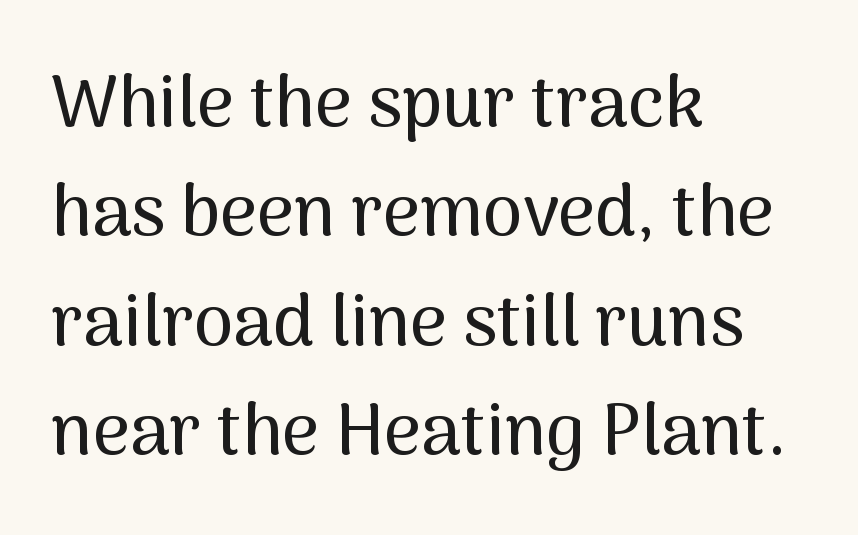
Q: Is the text italic (slanted)? A: No, it is upright.
Q: Is the typeface a serif or a sans-serif typeface? A: Sans-serif.
Q: Is the text underlined? A: No.
Q: How is the paragraph aligned? A: Left-aligned.
Q: Is the spacing between letters normal or unusually wide? A: Normal.
Q: Is the spacing between lines tight, normal or loose? A: Normal.
Q: Width (condensed, normal, or wide)? A: Normal.
Q: Stroke contrast? A: Medium.
Q: x-height? A: Medium.
Q: Monospaced? A: No.
